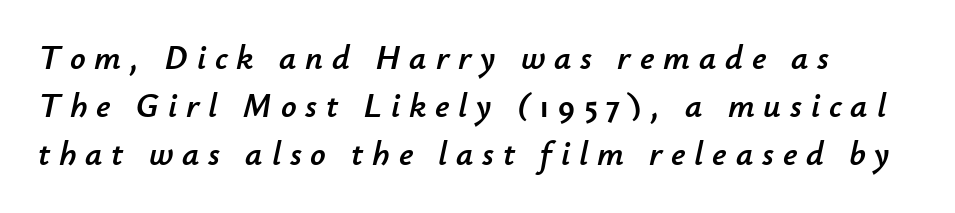
{"italic": "yes", "lean": "right", "slant_degrees": 12, "width": "normal", "stroke_contrast": "low", "x_height": "small", "monospaced": "no", "underline": "no", "line_spacing": "normal", "line_spacing_ratio": 1.41, "letter_spacing": "wide", "letter_spacing_em": 0.26, "glyph_px": 34}
